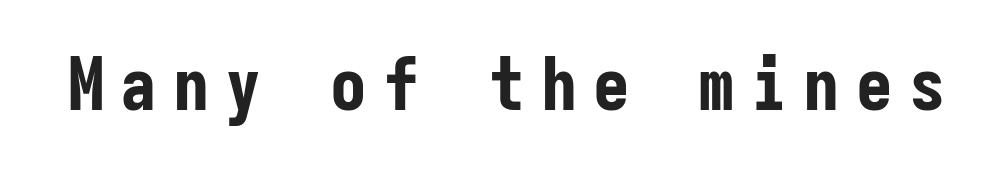
Students, note that the glyphs here are deliberately spaced far apart. Is this a fixed-width face? Yes — each glyph sits in an identical cell. The typesetting leans heavy: a genuine bold. The zone under the glyphs is completely vacant.
